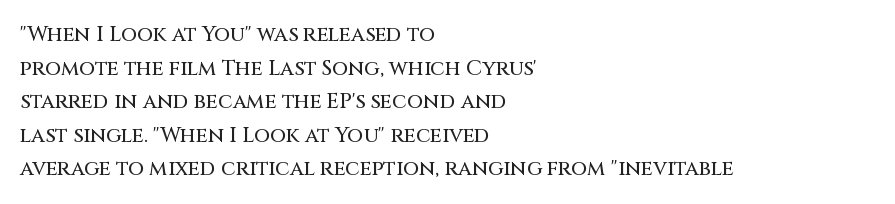
Q: Is the text italic (slanted)? A: No, it is upright.
Q: Is the text underlined? A: No.
Q: How is the paragraph aligned? A: Left-aligned.
Q: Is the spacing between letters normal or unusually wide? A: Normal.
Q: Is the spacing between lines tight, normal or loose? A: Normal.
